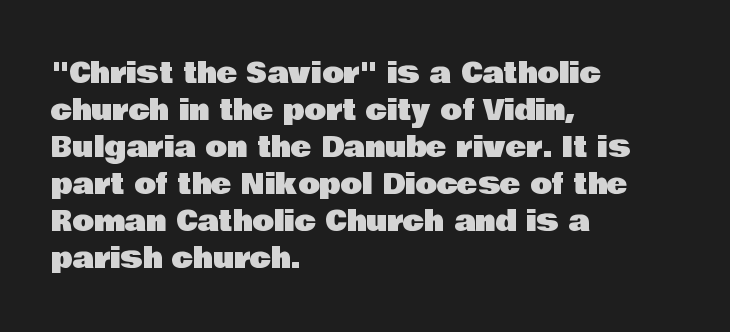
The image shows 28 px sans-serif type, upright; set left-aligned, normal line spacing (1.32x), normal letter spacing, not underlined; low stroke contrast and a large x-height.
